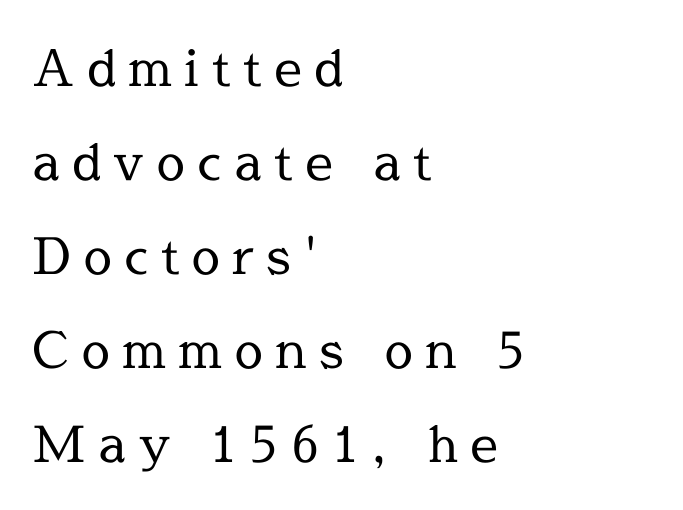
The image shows 50 px regular-weight serif type, upright; set left-aligned, line spacing 1.88x, unusually wide letter spacing (+0.25 em), not underlined; a medium x-height.
